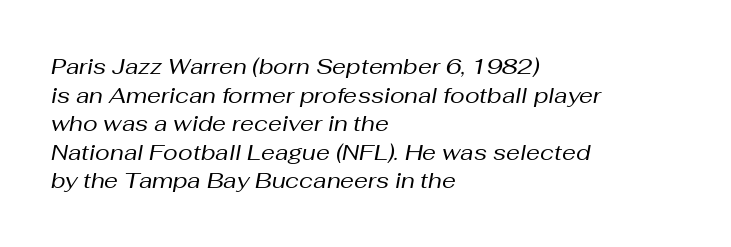
{"italic": "yes", "lean": "right", "slant_degrees": 10, "bold": "no", "underline": "no", "align": "left", "line_spacing": "normal", "line_spacing_ratio": 1.3, "letter_spacing": "normal", "letter_spacing_em": 0.0, "glyph_px": 22}
